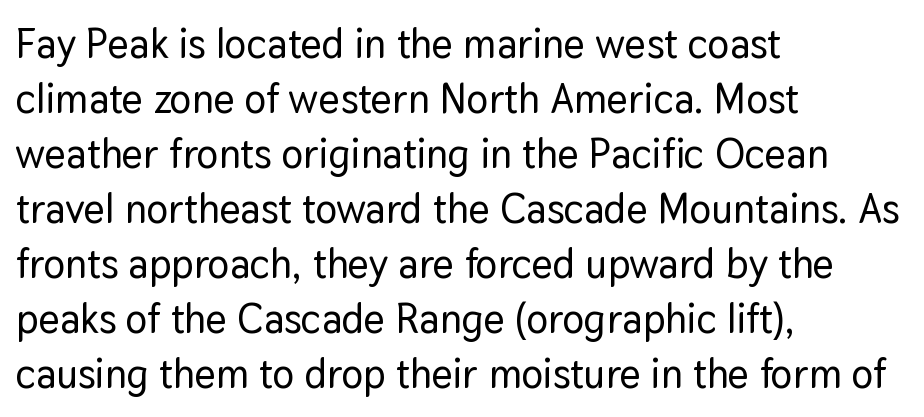
Q: Is the text italic (slanted)? A: No, it is upright.
Q: Is the typeface a serif or a sans-serif typeface? A: Sans-serif.
Q: Is the text underlined? A: No.
Q: How is the paragraph aligned? A: Left-aligned.
Q: Is the spacing between letters normal or unusually wide? A: Normal.
Q: Is the spacing between lines tight, normal or loose? A: Normal.
Q: Width (condensed, normal, or wide)? A: Normal.
Q: Stroke contrast? A: Low.
Q: x-height? A: Medium.
Q: Monospaced? A: No.
